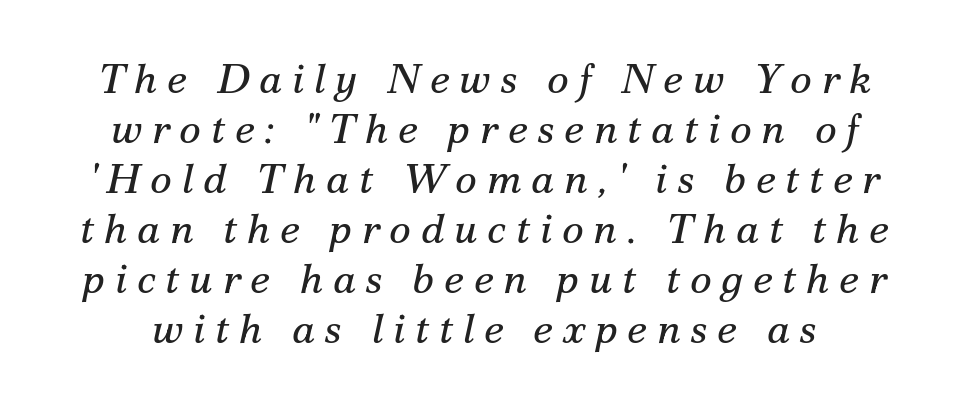
{"serif": "yes", "italic": "yes", "lean": "right", "slant_degrees": 12, "bold": "no", "weight": "regular", "width": "normal", "stroke_contrast": "medium", "x_height": "small", "monospaced": "no", "underline": "no", "line_spacing_ratio": 1.19, "letter_spacing": "wide", "letter_spacing_em": 0.23, "glyph_px": 42}
